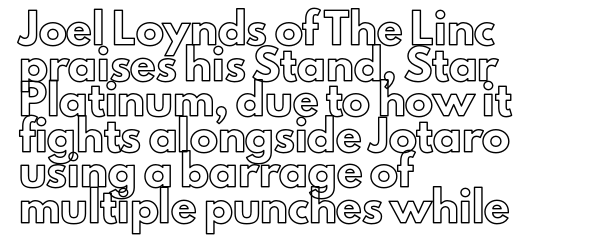
{"italic": "no", "width": "normal", "x_height": "small", "monospaced": "no", "underline": "no", "align": "left", "line_spacing": "normal", "line_spacing_ratio": 1.27, "letter_spacing": "normal", "letter_spacing_em": 0.0, "glyph_px": 28}
